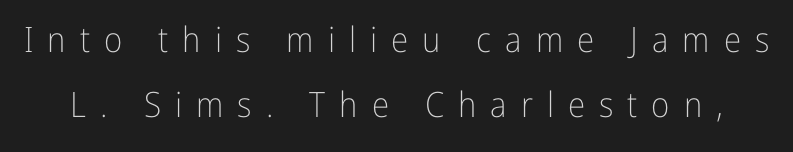
Q: Is the text bold? A: No.
Q: Is the text italic (slanted)? A: No, it is upright.
Q: Is the typeface a serif or a sans-serif typeface? A: Sans-serif.
Q: Is the text underlined? A: No.
Q: Is the spacing between letters normal or unusually wide? A: Unusually wide.
Q: Width (condensed, normal, or wide)? A: Condensed.
Q: Stroke contrast? A: Low.
Q: x-height? A: Medium.
Q: Monospaced? A: No.
